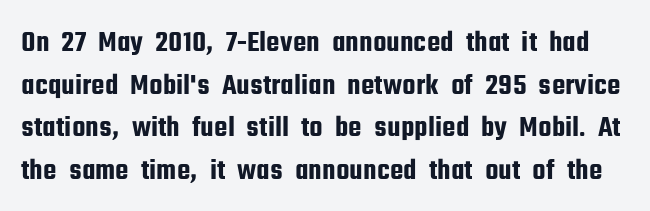
Note the varied advance widths — an 'i' is clearly narrower than an 'm'. The line texture is even and compact thanks to regular tracking. Does the leading feel generous? No, just average. These lines are composed in type without serifs. Do the letters lean? They stand straight. The words here are not underlined.
